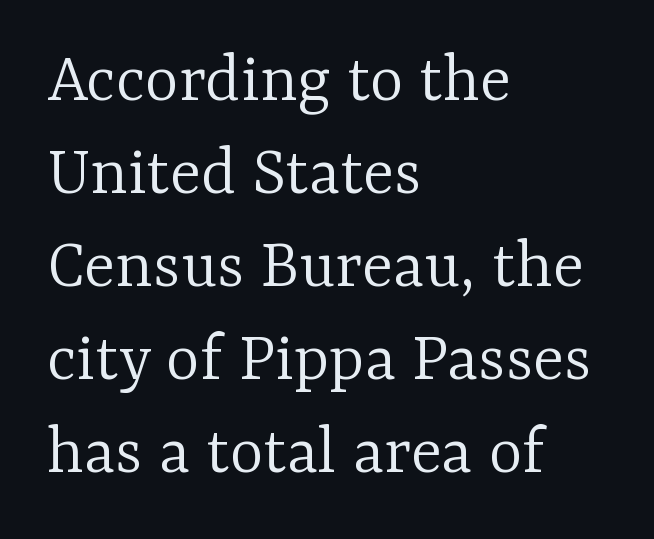
Q: Is the text bold? A: No.
Q: Is the text italic (slanted)? A: No, it is upright.
Q: Is the typeface a serif or a sans-serif typeface? A: Serif.
Q: Is the text underlined? A: No.
Q: How is the paragraph aligned? A: Left-aligned.
Q: Is the spacing between letters normal or unusually wide? A: Normal.
Q: Is the spacing between lines tight, normal or loose? A: Normal.
Q: Width (condensed, normal, or wide)? A: Normal.
Q: Stroke contrast? A: Low.
Q: x-height? A: Medium.
Q: Monospaced? A: No.
